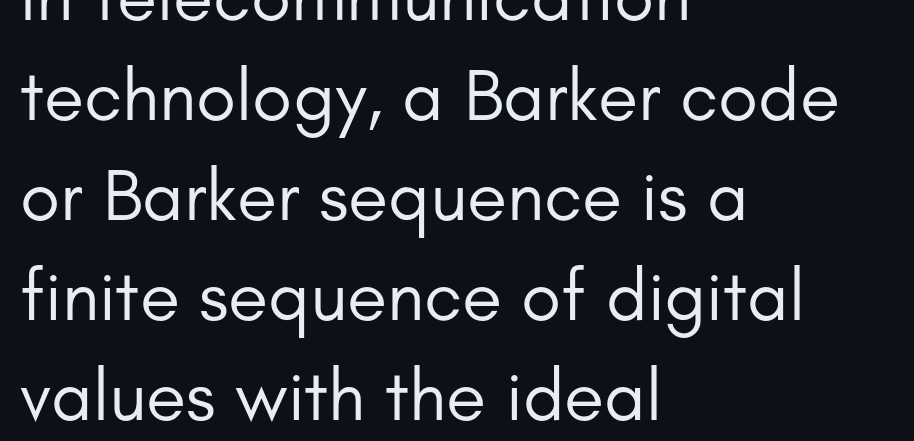
All the whitespace from short lines collects on the right. Does the lettering tilt? It doesn't — this is upright. Compared with a typical body face, this is equally light or lighter still. Typographically, this falls in the sans-serif category. Nobody drew a line under any word here. The letters advance in unequal steps, a hallmark of proportional type.
